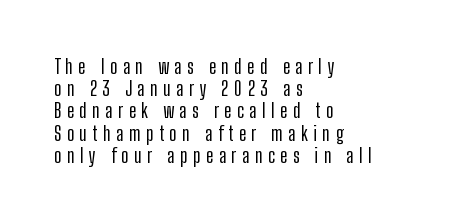
Quick note: underline off. If you drew a ruler down the left edge, every line would touch it. How would I describe the line gaps? Narrow and economical. Nope, not italic — everything's standing straight. You could only call the tracking loose — the letters float apart.
